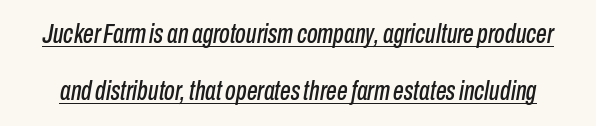
A typographer would call this underscored text. Standard letterfit; no display-style spreading of the glyphs. Notice the wide empty band between every row — that's loose leading. Looking at the ascenders, they clearly lean.
